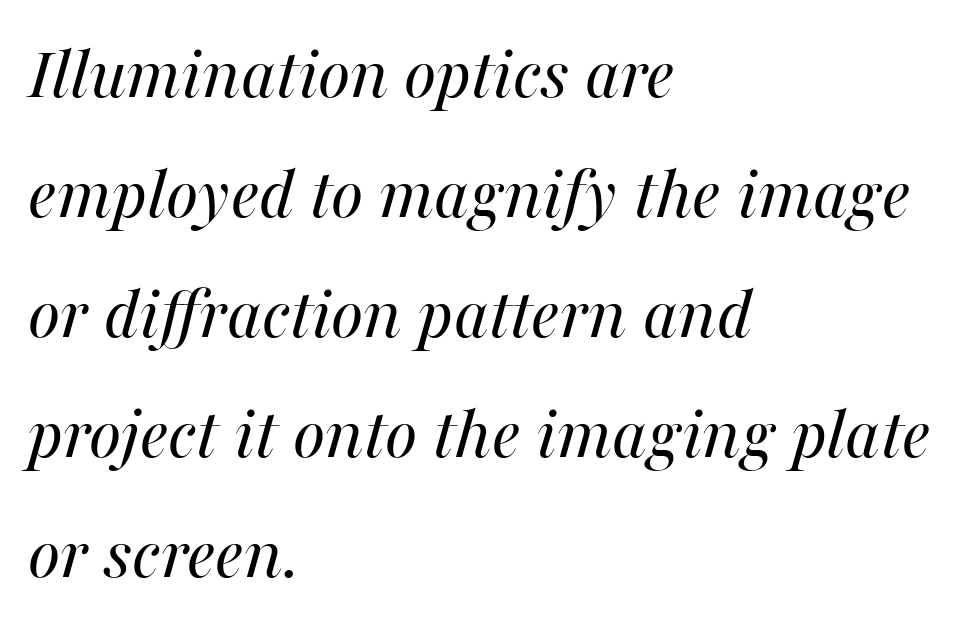
Q: Is the text bold? A: No.
Q: Is the text italic (slanted)? A: Yes, it leans right by about 16 degrees.
Q: Is the text underlined? A: No.
Q: How is the paragraph aligned? A: Left-aligned.
Q: Is the spacing between letters normal or unusually wide? A: Normal.
Q: Is the spacing between lines tight, normal or loose? A: Normal.
Q: Width (condensed, normal, or wide)? A: Normal.
Q: Stroke contrast? A: Medium.
Q: x-height? A: Medium.
Q: Monospaced? A: No.
